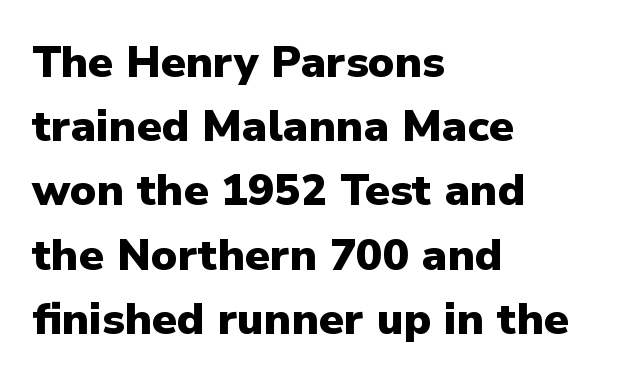
Q: Is the text bold? A: Yes.
Q: Is the text italic (slanted)? A: No, it is upright.
Q: Is the typeface a serif or a sans-serif typeface? A: Sans-serif.
Q: Is the text underlined? A: No.
Q: How is the paragraph aligned? A: Left-aligned.
Q: Is the spacing between letters normal or unusually wide? A: Normal.
Q: Is the spacing between lines tight, normal or loose? A: Normal.
Q: Width (condensed, normal, or wide)? A: Normal.
Q: Stroke contrast? A: Low.
Q: x-height? A: Medium.
Q: Monospaced? A: No.
